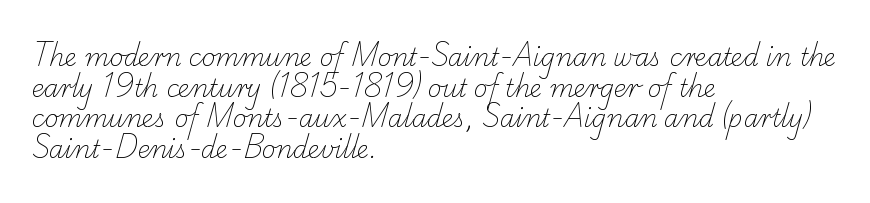
The image shows 24 px text type; set left-aligned, normal line spacing (1.28x), normal letter spacing, not underlined.
